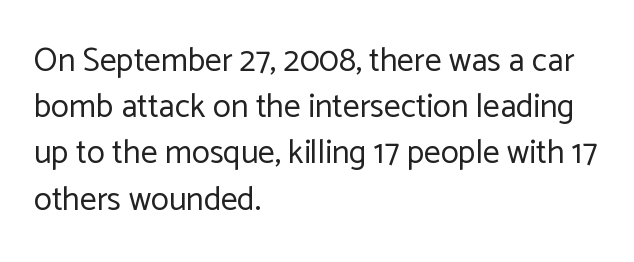
The image shows 33 px regular-weight sans-serif type, upright; set left-aligned, normal line spacing (1.4x), normal letter spacing, not underlined; low stroke contrast and a medium x-height.
